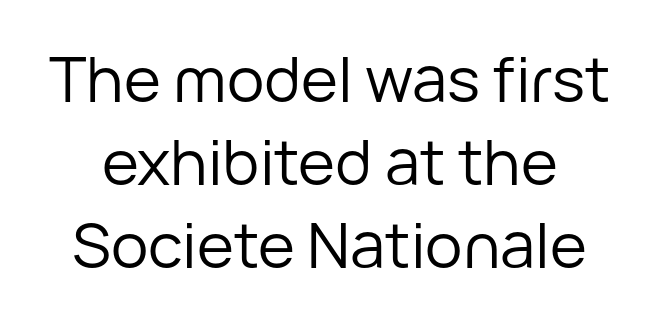
The image shows 63 px regular-weight sans-serif type, upright; set normal line spacing (1.32x), normal letter spacing, not underlined; low stroke contrast and a medium x-height.
